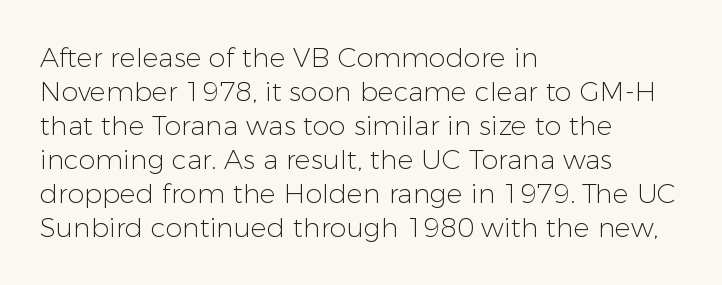
Q: Is the text bold? A: No.
Q: Is the text italic (slanted)? A: No, it is upright.
Q: Is the text underlined? A: No.
Q: How is the paragraph aligned? A: Left-aligned.
Q: Is the spacing between letters normal or unusually wide? A: Normal.
Q: Is the spacing between lines tight, normal or loose? A: Normal.
